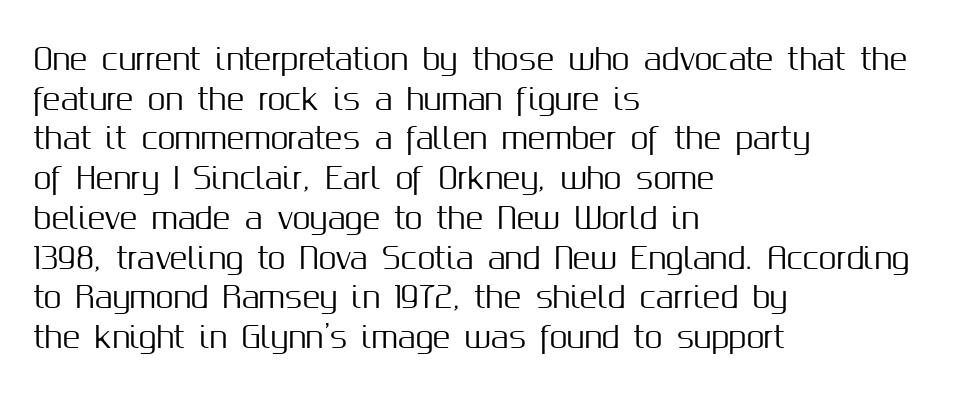
{"serif": "no", "italic": "no", "width": "normal", "stroke_contrast": "medium", "x_height": "medium", "monospaced": "no", "underline": "no", "align": "left", "line_spacing": "normal", "line_spacing_ratio": 1.37, "letter_spacing": "normal", "letter_spacing_em": 0.0, "glyph_px": 29}
